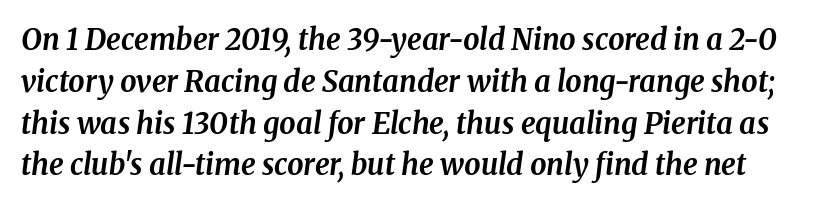
Q: Is the text bold? A: Yes.
Q: Is the text italic (slanted)? A: Yes, it leans right by about 8 degrees.
Q: Is the typeface a serif or a sans-serif typeface? A: Serif.
Q: Is the text underlined? A: No.
Q: Is the spacing between letters normal or unusually wide? A: Normal.
Q: Is the spacing between lines tight, normal or loose? A: Normal.
Q: Width (condensed, normal, or wide)? A: Normal.
Q: Stroke contrast? A: Medium.
Q: x-height? A: Medium.
Q: Monospaced? A: No.
